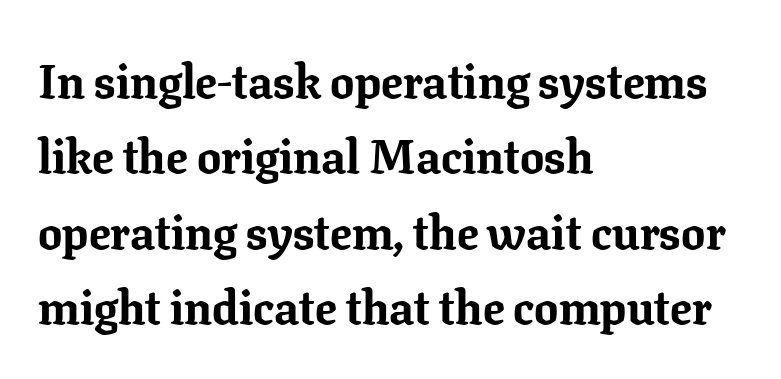
Q: Is the text bold? A: Yes.
Q: Is the text italic (slanted)? A: No, it is upright.
Q: Is the typeface a serif or a sans-serif typeface? A: Serif.
Q: Is the text underlined? A: No.
Q: How is the paragraph aligned? A: Left-aligned.
Q: Is the spacing between letters normal or unusually wide? A: Normal.
Q: Is the spacing between lines tight, normal or loose? A: Normal.
Q: Width (condensed, normal, or wide)? A: Normal.
Q: Stroke contrast? A: Low.
Q: x-height? A: Medium.
Q: Monospaced? A: No.
